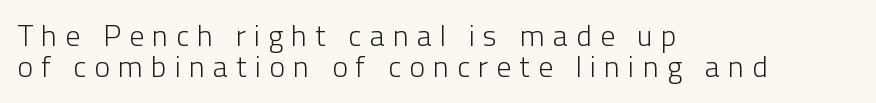
The image shows 30 px light sans-serif type, upright; set left-aligned, tight line spacing (1.05x), unusually wide letter spacing (+0.27 em), not underlined; low stroke contrast and a medium x-height.
